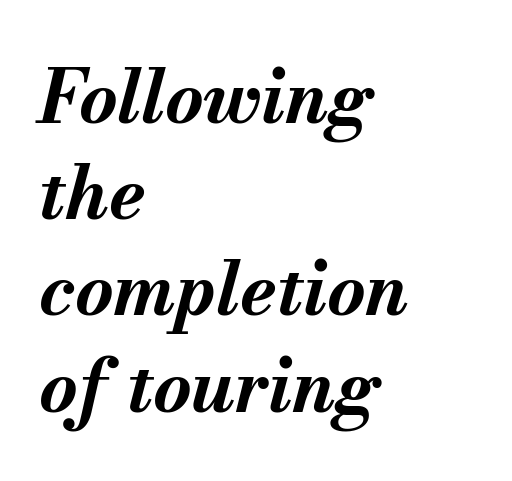
The image shows 74 px bold type, italic (leaning right); set left-aligned, normal line spacing (1.3x), normal letter spacing, not underlined; medium stroke contrast and a small x-height.
